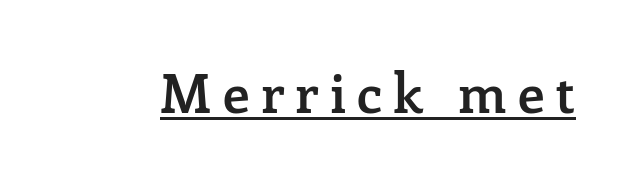
Q: Is the text bold? A: Semi-bold.
Q: Is the text italic (slanted)? A: No, it is upright.
Q: Is the typeface a serif or a sans-serif typeface? A: Serif.
Q: Is the text underlined? A: Yes.
Q: Is the spacing between letters normal or unusually wide? A: Unusually wide.
Q: Width (condensed, normal, or wide)? A: Normal.
Q: Stroke contrast? A: Low.
Q: x-height? A: Medium.
Q: Monospaced? A: No.
